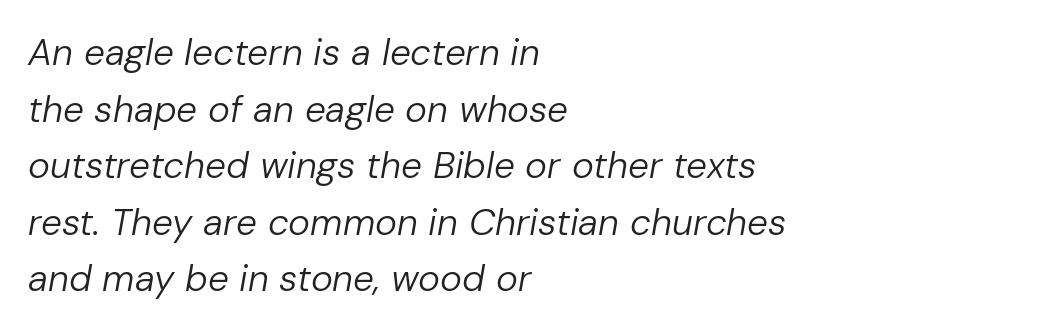
Q: Is the text bold? A: No.
Q: Is the text italic (slanted)? A: Yes, it leans right by about 10 degrees.
Q: Is the text underlined? A: No.
Q: How is the paragraph aligned? A: Left-aligned.
Q: Is the spacing between letters normal or unusually wide? A: Normal.
Q: Is the spacing between lines tight, normal or loose? A: Normal.
Q: Width (condensed, normal, or wide)? A: Normal.
Q: Stroke contrast? A: Low.
Q: x-height? A: Medium.
Q: Monospaced? A: No.
